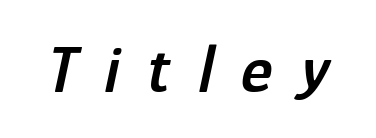
{"italic": "yes", "lean": "right", "slant_degrees": 12, "bold": "semi", "weight": "semibold", "width": "condensed", "stroke_contrast": "low", "x_height": "medium", "monospaced": "no", "underline": "no", "letter_spacing": "wide", "letter_spacing_em": 0.42, "glyph_px": 67}
